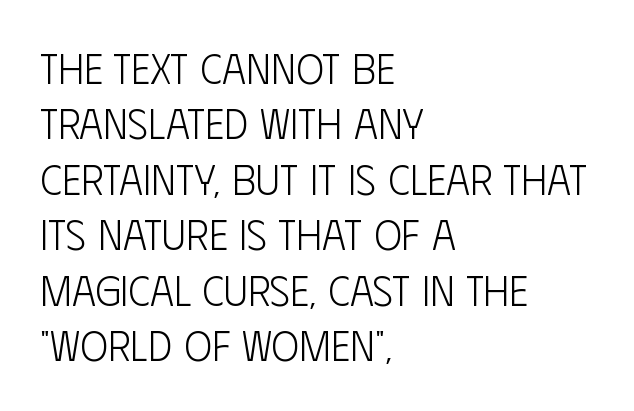
Q: Is the text bold? A: No.
Q: Is the text italic (slanted)? A: No, it is upright.
Q: Is the typeface a serif or a sans-serif typeface? A: Sans-serif.
Q: Is the text underlined? A: No.
Q: How is the paragraph aligned? A: Left-aligned.
Q: Is the spacing between letters normal or unusually wide? A: Normal.
Q: Is the spacing between lines tight, normal or loose? A: Normal.
Q: Width (condensed, normal, or wide)? A: Condensed.
Q: Stroke contrast? A: Low.
Q: x-height? A: Large.
Q: Monospaced? A: No.
